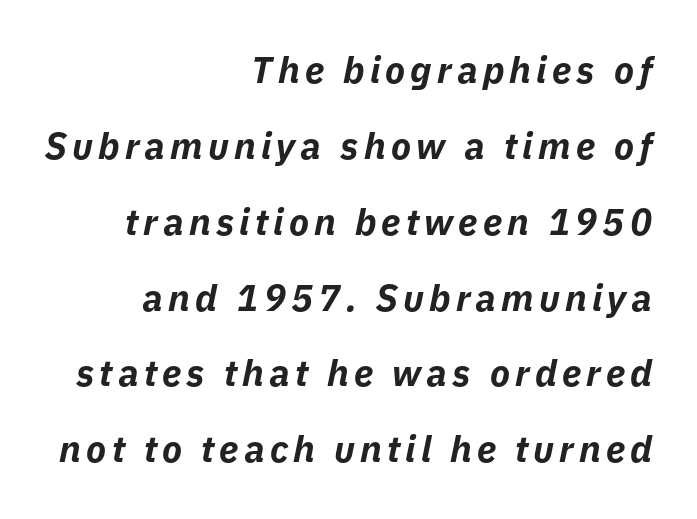
I'd describe the lettering as bold — thick and assertive. In terms of leading, this rendering errs on the spacious side. Character widths vary here, with narrow letters taking less room than wide ones. Every row of glyphs terminates at an identical x-position on the right. The area under the type is left untouched.
